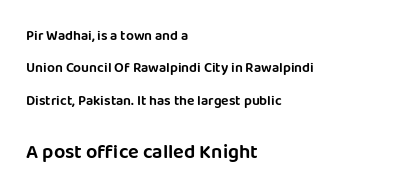
The image shows 20 px text type, upright; set left-aligned, loose line spacing (2.32x), normal letter spacing, not underlined; the second (bottom) block is 1.43x larger.
